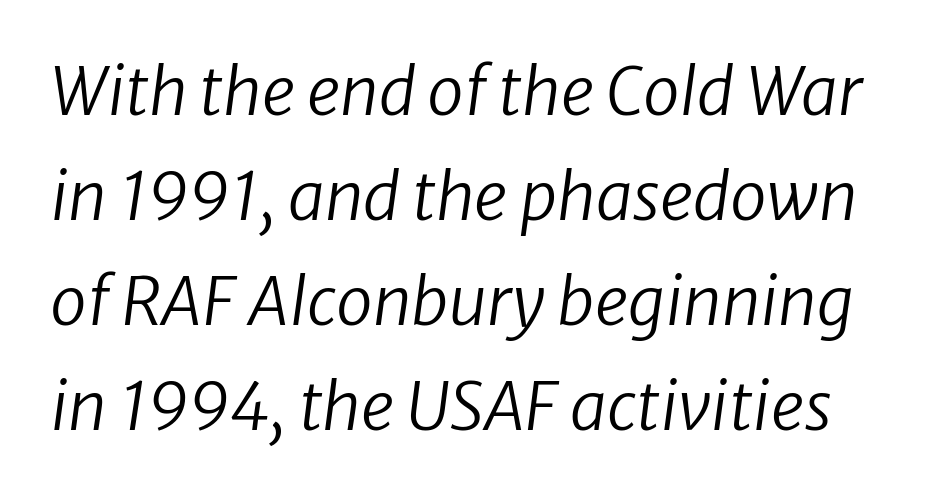
The image shows 66 px regular-weight type, italic (leaning right); set normal line spacing (1.59x), normal letter spacing, not underlined; low stroke contrast and a medium x-height.
